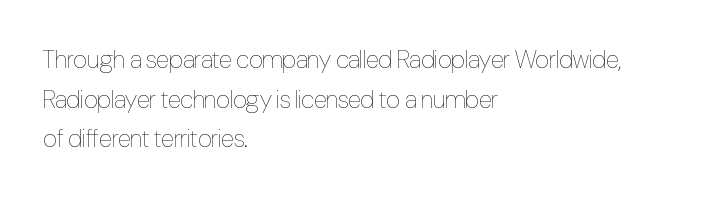
The image shows 25 px text type, upright; set left-aligned, normal line spacing (1.59x), normal letter spacing, not underlined.
